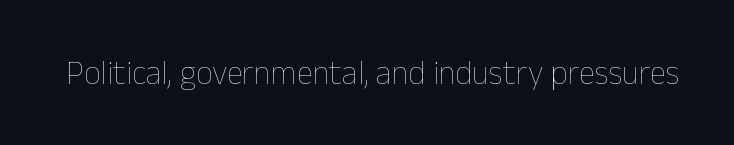
Q: Is the text bold? A: No.
Q: Is the text italic (slanted)? A: No, it is upright.
Q: Is the text underlined? A: No.
Q: Is the spacing between letters normal or unusually wide? A: Normal.
Q: Width (condensed, normal, or wide)? A: Normal.
Q: Stroke contrast? A: Low.
Q: x-height? A: Medium.
Q: Monospaced? A: No.
